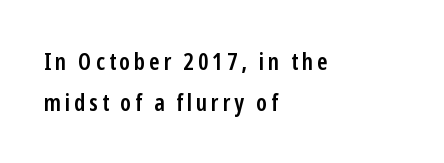
Q: Is the text bold? A: Semi-bold.
Q: Is the text italic (slanted)? A: No, it is upright.
Q: Is the text underlined? A: No.
Q: How is the paragraph aligned? A: Left-aligned.
Q: Is the spacing between lines tight, normal or loose? A: Normal.
